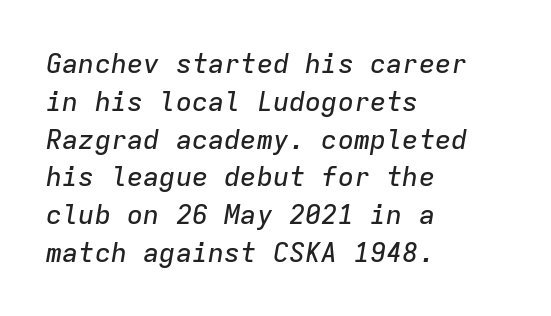
The image shows 27 px text type, italic (leaning right); set left-aligned, normal line spacing (1.4x), normal letter spacing, not underlined.
